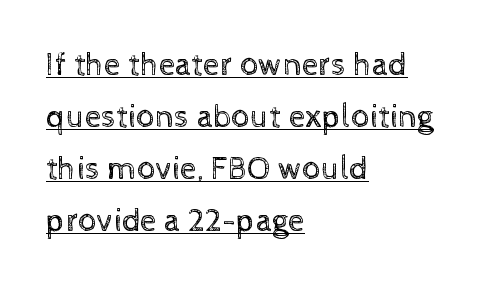
Each line of the rendering has a horizontal stroke beneath the glyphs. Upright lettering throughout. The cut favours lightness, reaching ordinary text weight at its darkest. Compared with typical body copy, the letter spacing here is the same. Vertical spacing — default.
